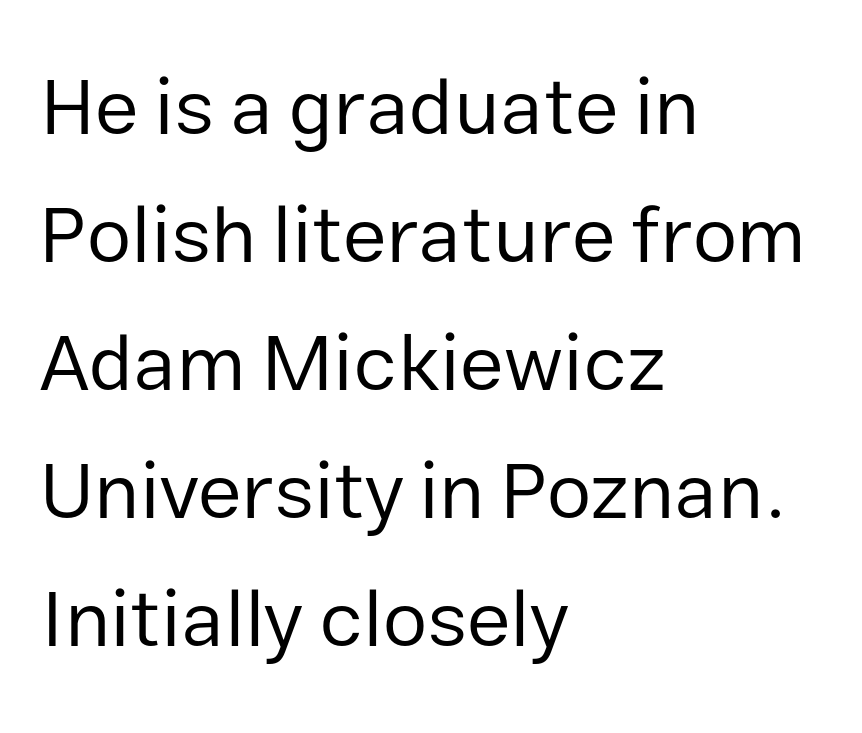
The image shows 80 px regular-weight sans-serif type, upright; set left-aligned, normal line spacing (1.6x), normal letter spacing, not underlined; low stroke contrast and a medium x-height.
